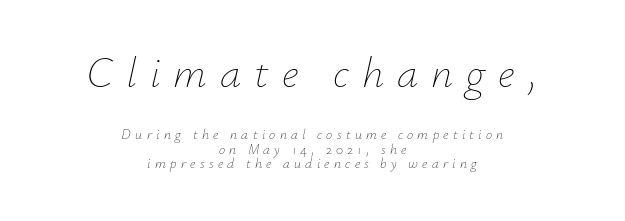
The image shows 43 px thin type, italic (leaning right); set centered, tight line spacing (1.04x), unusually wide letter spacing (+0.3 em), not underlined; the first (top) block is 3.07x larger; low stroke contrast and a small x-height.
